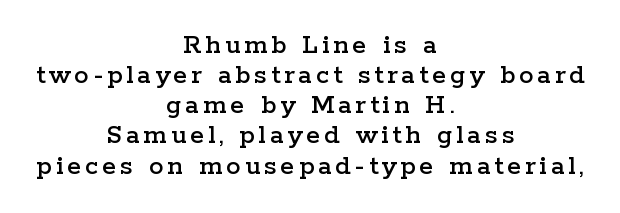
The image shows 29 px wide serif type, upright; set centered, tight line spacing (1.04x), not underlined; low stroke contrast and a medium x-height.
